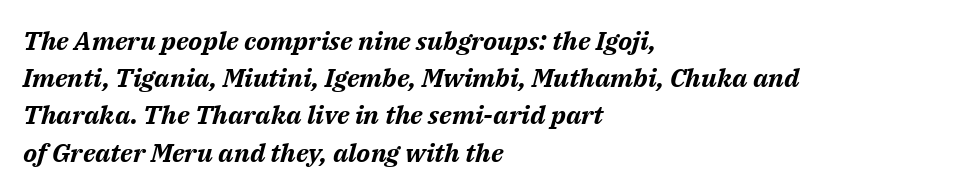
The image shows 26 px bold type, italic (leaning right); set left-aligned, normal line spacing (1.43x), normal letter spacing, not underlined.
